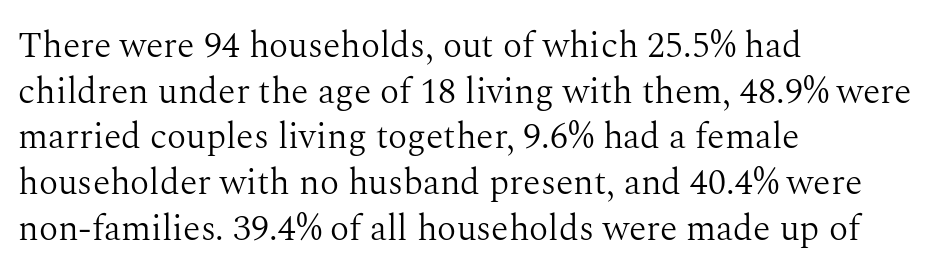
The weight would be labelled regular, book, light, or lighter still. When letters stand straight like this, we call the style roman or upright. Do the characters align in a grid? No, the font is proportional. Short note: letters normally spaced.
